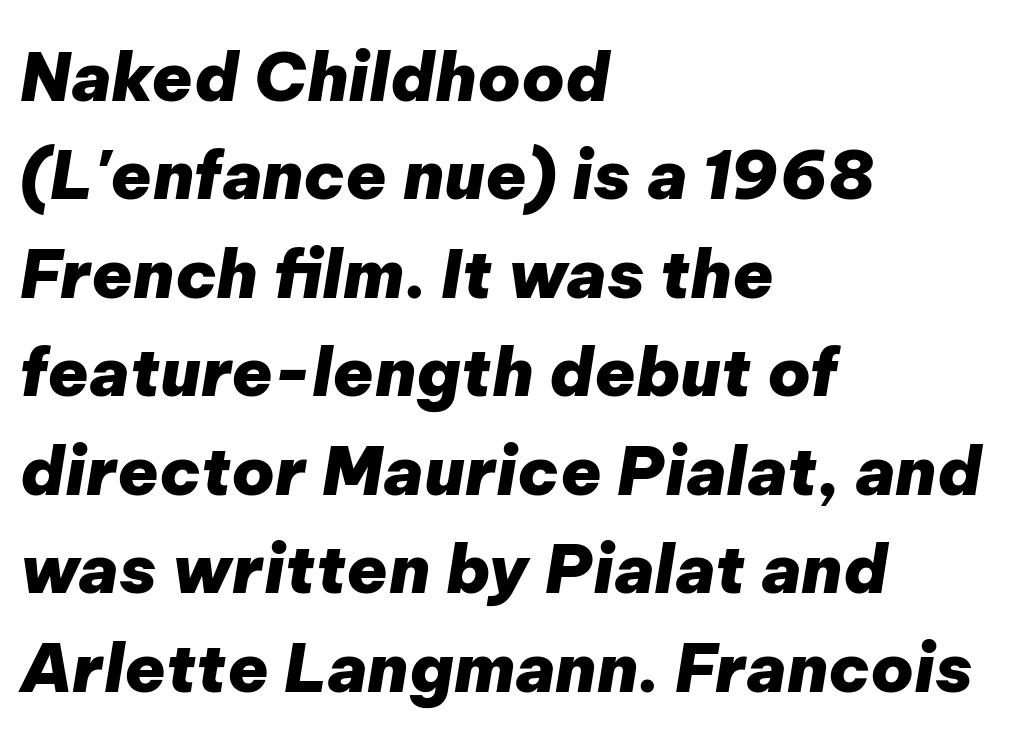
{"italic": "yes", "lean": "right", "slant_degrees": 9, "bold": "yes", "weight": "heavy", "width": "normal", "stroke_contrast": "low", "x_height": "medium", "monospaced": "no", "underline": "no", "align": "left", "line_spacing": "normal", "line_spacing_ratio": 1.47, "letter_spacing": "normal", "letter_spacing_em": 0.0, "glyph_px": 67}
